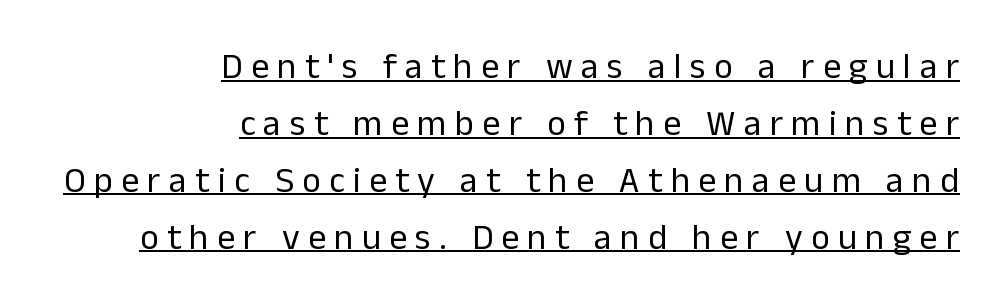
The image shows 36 px regular-weight sans-serif type, upright; set right-aligned, normal line spacing (1.58x), unusually wide letter spacing (+0.23 em), underlined; low stroke contrast and a medium x-height.
